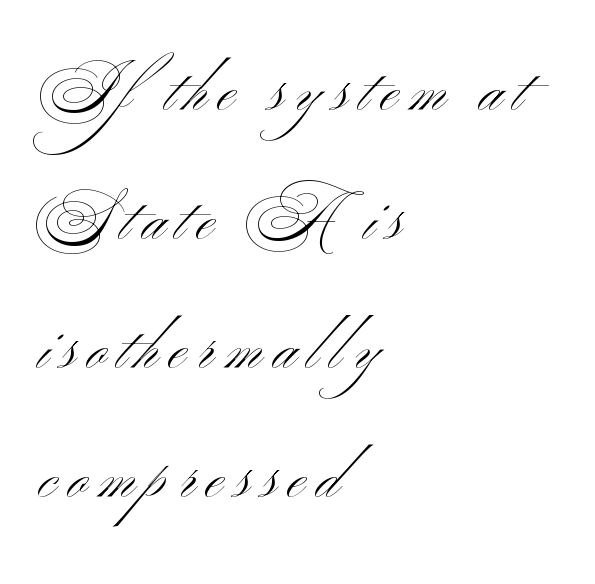
{"serif": "no", "bold": "no", "weight": "light", "width": "wide", "stroke_contrast": "medium", "x_height": "small", "monospaced": "no", "underline": "no", "align": "left", "line_spacing": "loose", "line_spacing_ratio": 2.15, "glyph_px": 60}
